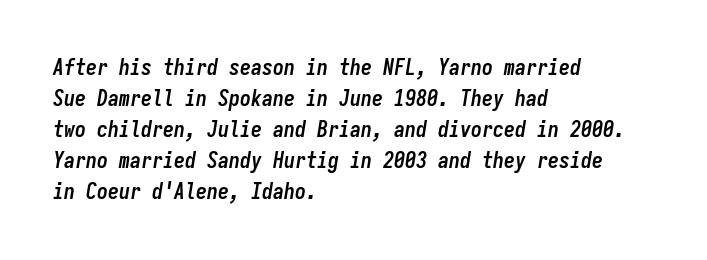
{"italic": "yes", "lean": "right", "slant_degrees": 9, "bold": "yes", "underline": "no", "align": "left", "line_spacing": "normal", "line_spacing_ratio": 1.41, "letter_spacing": "normal", "letter_spacing_em": 0.0, "glyph_px": 22}
